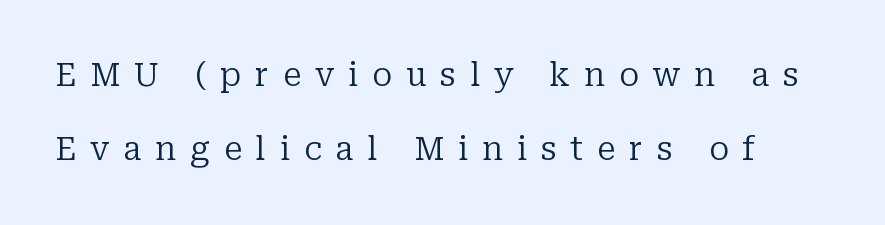
Just letters on the line, the space beneath them empty. The characters are drawn with everyday or finer stroke widths. Leading is clearly above the norm, producing a sparse column. Note the varied advance widths — an 'i' is clearly narrower than an 'm'. Letterform terminals end in serifs throughout the passage.
